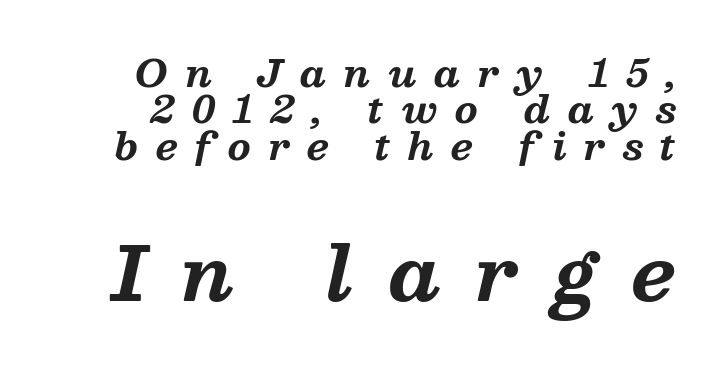
Q: Is the text bold? A: Yes.
Q: Is the text italic (slanted)? A: Yes, it leans right by about 13 degrees.
Q: Is the typeface a serif or a sans-serif typeface? A: Serif.
Q: Is the text underlined? A: No.
Q: Is the spacing between letters normal or unusually wide? A: Unusually wide.
Q: Is the spacing between lines tight, normal or loose? A: Tight.
Q: Which block of text is set in a larger size, the first (top) or the second (bottom)? A: The second (bottom) one.
Q: Width (condensed, normal, or wide)? A: Normal.
Q: Stroke contrast? A: Medium.
Q: x-height? A: Medium.
Q: Monospaced? A: No.
